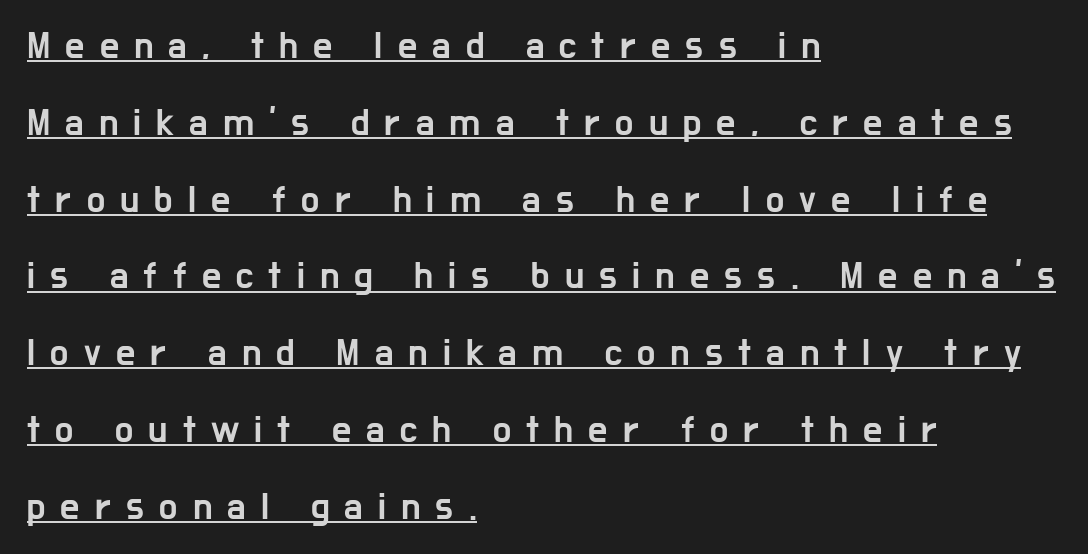
The rendering uses a large line-height, opening up the rows. The passage shown is typed in a proportional face where columns would drift. Look at the bottom of the vertical strokes: they stop flat, with no serifs. Upright lettering throughout. In terms of letterspacing, this is a distinctly airy, spread setting. Somebody hit Ctrl+U on this one — the words are underlined.
